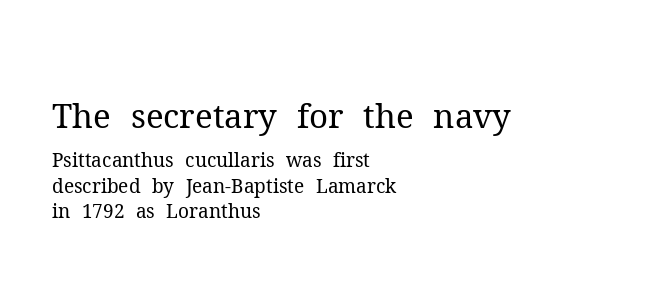
The image shows 33 px regular-weight serif type, upright; set left-aligned, normal line spacing (1.35x), normal letter spacing, not underlined; the first (top) block is 1.74x larger; medium stroke contrast and a medium x-height.
